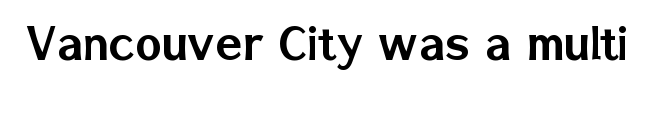
The letters carry no serifs — their stems end cleanly without finishing strokes. Words appear dense and cohesive because spacing is normal. Spacing verdict: proportional, widths tailored to each character. No italicization has been applied; the sample stays upright. The strip under each line holds only bare page.
